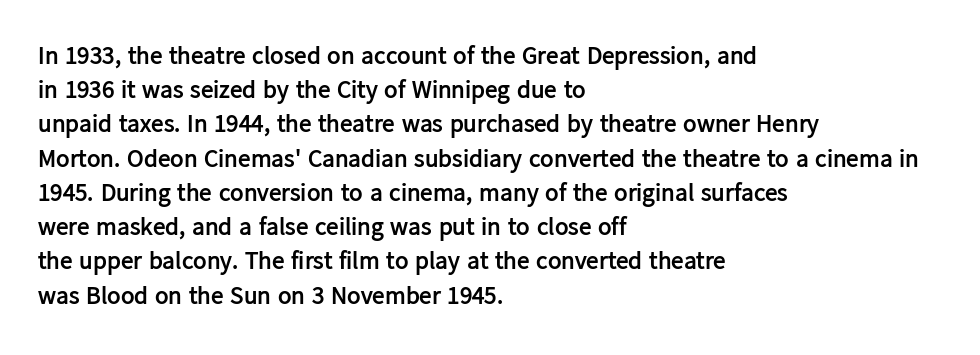
The image shows 25 px bold type, upright; set left-aligned, normal line spacing (1.37x), normal letter spacing, not underlined.
